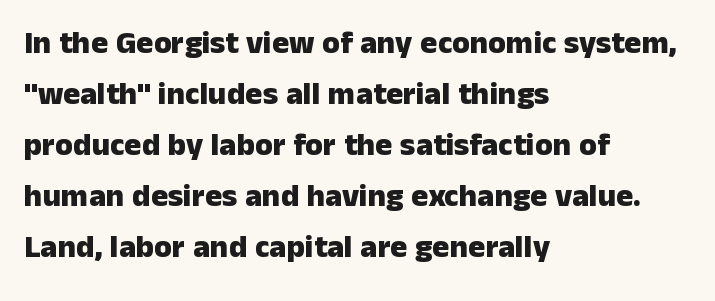
{"serif": "no", "italic": "no", "bold": "yes", "weight": "heavy", "width": "normal", "stroke_contrast": "low", "x_height": "medium", "monospaced": "no", "underline": "no", "align": "left", "line_spacing": "normal", "line_spacing_ratio": 1.59, "letter_spacing": "normal", "letter_spacing_em": 0.0, "glyph_px": 32}
